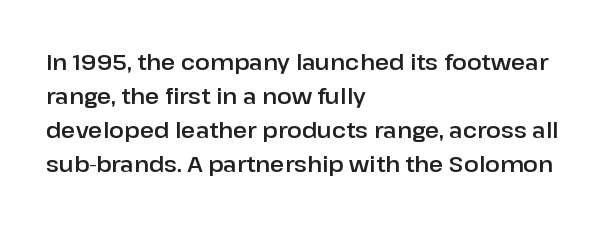
Students, observe: this is what conventionally led text looks like. This sample uses an upright cut, with every glyph sitting square on the baseline. A clean baseline with only descenders dipping below it. Each word holds together tightly as a unit, with standard inter-letter gaps.
